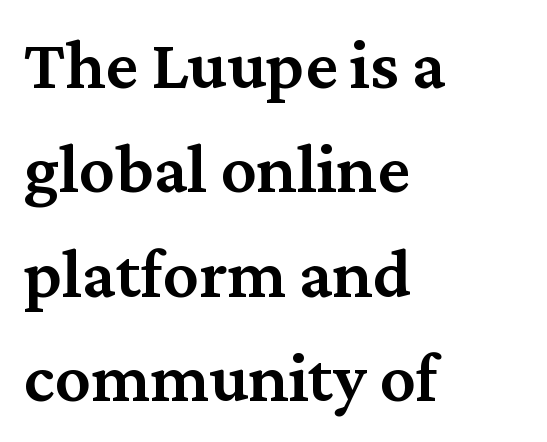
The image shows 71 px semibold serif type, upright; set left-aligned, normal line spacing (1.47x), normal letter spacing, not underlined; medium stroke contrast and a medium x-height.
